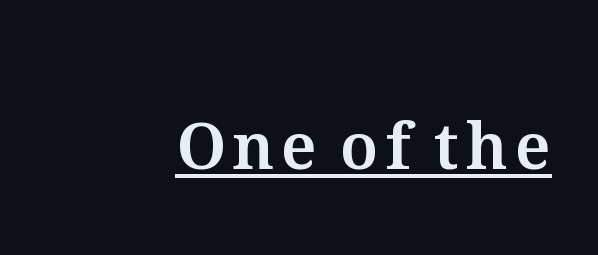
The image shows 64 px text type, upright; set right-aligned, underlined; medium stroke contrast and a medium x-height.
